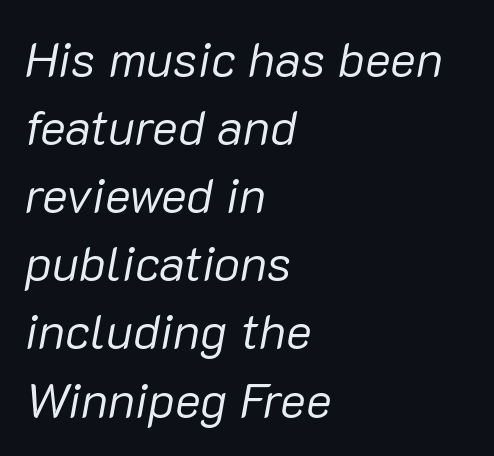
The image shows 49 px regular-weight type, italic (leaning right); set left-aligned, normal line spacing (1.39x), normal letter spacing, not underlined; low stroke contrast and a medium x-height.
